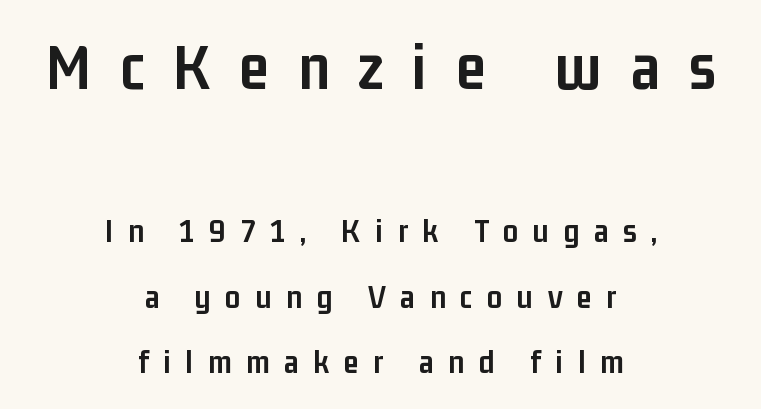
The image shows 67 px semibold, condensed sans-serif type, upright; set centered, loose line spacing (1.92x), unusually wide letter spacing (+0.43 em), not underlined; the first (top) block is 1.97x larger; low stroke contrast and a medium x-height.
